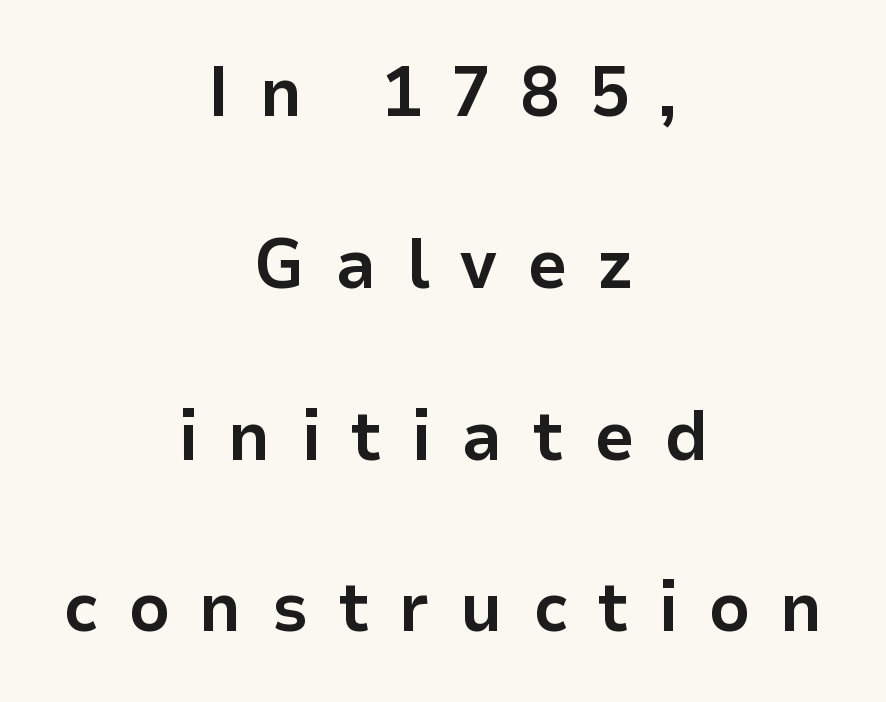
Q: Is the text bold? A: Yes.
Q: Is the text italic (slanted)? A: No, it is upright.
Q: Is the typeface a serif or a sans-serif typeface? A: Sans-serif.
Q: Is the text underlined? A: No.
Q: How is the paragraph aligned? A: Centered.
Q: Is the spacing between letters normal or unusually wide? A: Unusually wide.
Q: Is the spacing between lines tight, normal or loose? A: Loose.
Q: Width (condensed, normal, or wide)? A: Normal.
Q: Stroke contrast? A: Low.
Q: x-height? A: Medium.
Q: Monospaced? A: No.
